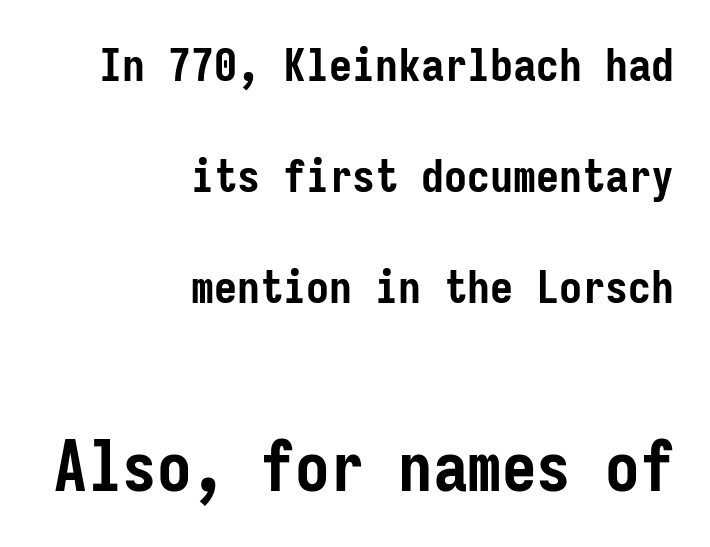
{"serif": "no", "italic": "no", "bold": "yes", "weight": "semibold", "width": "condensed", "stroke_contrast": "low", "x_height": "medium", "monospaced": "yes", "underline": "no", "align": "right", "line_spacing": "loose", "line_spacing_ratio": 2.41, "letter_spacing": "normal", "letter_spacing_em": 0.0, "larger_block": "second", "size_ratio": 1.5, "glyph_px": 69}
